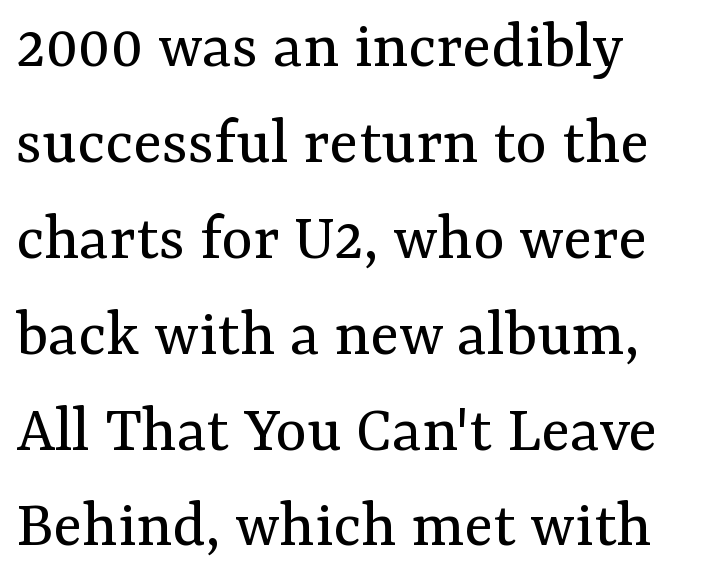
Q: Is the text bold? A: No.
Q: Is the text italic (slanted)? A: No, it is upright.
Q: Is the typeface a serif or a sans-serif typeface? A: Serif.
Q: Is the text underlined? A: No.
Q: Is the spacing between letters normal or unusually wide? A: Normal.
Q: Is the spacing between lines tight, normal or loose? A: Normal.
Q: Width (condensed, normal, or wide)? A: Normal.
Q: Stroke contrast? A: Medium.
Q: x-height? A: Medium.
Q: Monospaced? A: No.
